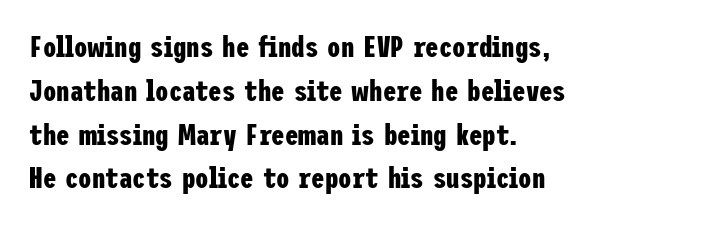
{"serif": "no", "italic": "no", "bold": "yes", "weight": "bold", "width": "condensed", "stroke_contrast": "low", "x_height": "medium", "underline": "no", "align": "left", "line_spacing": "normal", "line_spacing_ratio": 1.46, "letter_spacing": "normal", "letter_spacing_em": 0.0, "glyph_px": 30}
